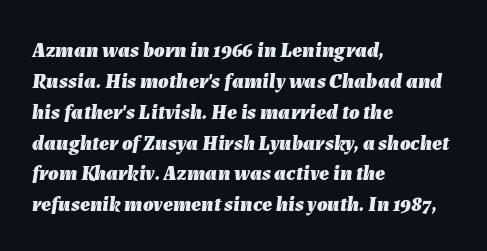
Rendered with sloped, italic letterforms. Has an underline been added? It has not. Leftover space on each line is placed entirely after the last word. Is the letter spacing exaggerated? No — it looks like the ordinary default. The characters look thick and weighty, a clear bold. The space between consecutive lines is moderate.
